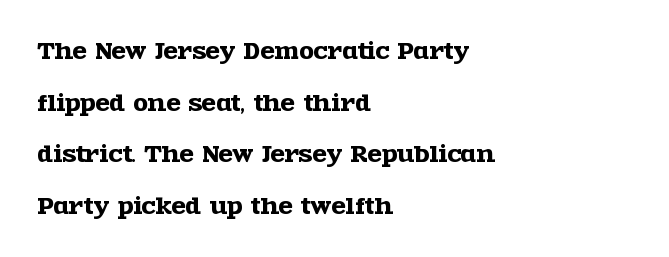
{"italic": "no", "underline": "no", "align": "left", "line_spacing": "loose", "line_spacing_ratio": 2.46, "letter_spacing": "normal", "letter_spacing_em": 0.0, "glyph_px": 21}
